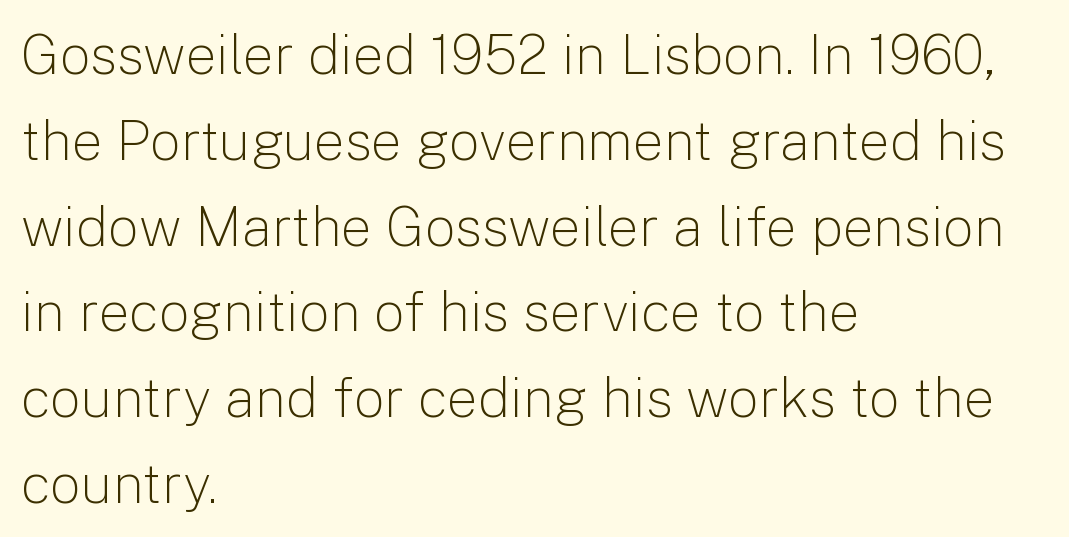
{"serif": "no", "italic": "no", "bold": "no", "weight": "light", "width": "normal", "stroke_contrast": "low", "x_height": "medium", "monospaced": "no", "underline": "no", "align": "left", "line_spacing": "normal", "line_spacing_ratio": 1.56, "letter_spacing": "normal", "letter_spacing_em": 0.0, "glyph_px": 55}
